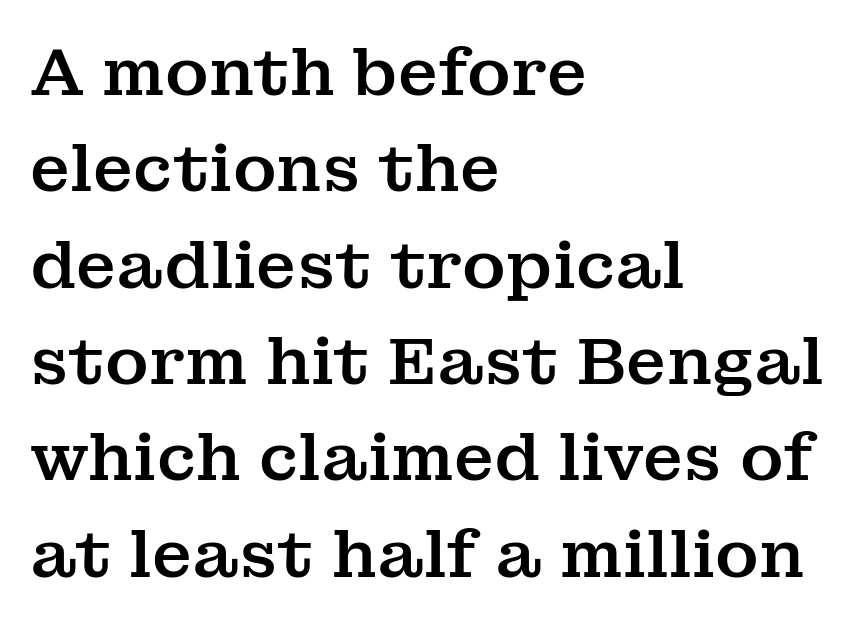
Q: Is the text italic (slanted)? A: No, it is upright.
Q: Is the typeface a serif or a sans-serif typeface? A: Serif.
Q: Is the text underlined? A: No.
Q: How is the paragraph aligned? A: Left-aligned.
Q: Is the spacing between letters normal or unusually wide? A: Normal.
Q: Is the spacing between lines tight, normal or loose? A: Normal.
Q: Width (condensed, normal, or wide)? A: Normal.
Q: Stroke contrast? A: Medium.
Q: x-height? A: Medium.
Q: Monospaced? A: No.
